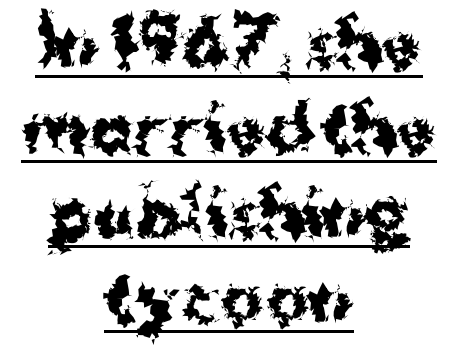
Q: Is the text bold? A: Yes.
Q: Is the text italic (slanted)? A: No, it is upright.
Q: Is the typeface a serif or a sans-serif typeface? A: Sans-serif.
Q: Is the text underlined? A: Yes.
Q: How is the paragraph aligned? A: Centered.
Q: Is the spacing between letters normal or unusually wide? A: Normal.
Q: Is the spacing between lines tight, normal or loose? A: Normal.
Q: Width (condensed, normal, or wide)? A: Normal.
Q: Stroke contrast? A: Medium.
Q: x-height? A: Medium.
Q: Monospaced? A: No.
